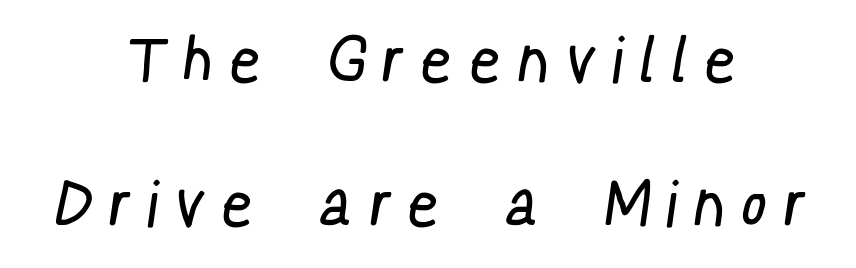
{"serif": "no", "bold": "no", "weight": "regular", "width": "condensed", "stroke_contrast": "low", "x_height": "medium", "monospaced": "no", "underline": "no", "align": "center", "line_spacing": "loose", "line_spacing_ratio": 2.33, "letter_spacing": "wide", "letter_spacing_em": 0.39, "glyph_px": 62}
